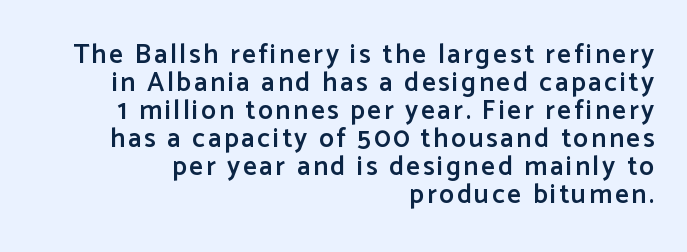
{"italic": "no", "bold": "semi", "underline": "no", "align": "right", "line_spacing": "tight", "line_spacing_ratio": 1.04, "glyph_px": 27}
